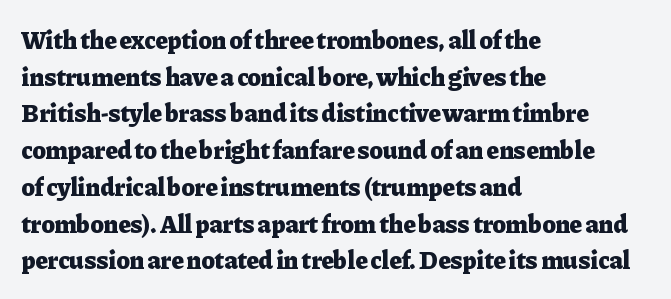
The image shows 25 px bold type, upright; set left-aligned, normal line spacing (1.47x), normal letter spacing, not underlined.
